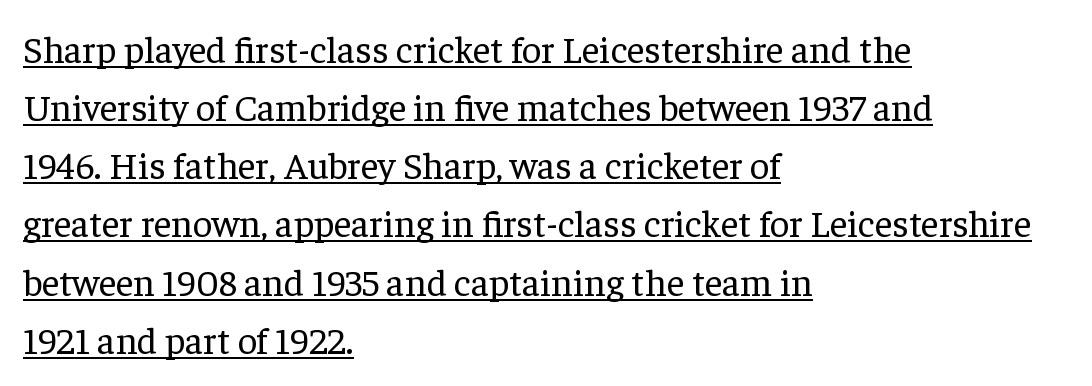
{"serif": "yes", "italic": "no", "bold": "no", "weight": "regular", "width": "normal", "stroke_contrast": "low", "x_height": "medium", "monospaced": "no", "underline": "yes", "align": "left", "line_spacing": "normal", "line_spacing_ratio": 1.53, "letter_spacing": "normal", "letter_spacing_em": 0.0, "glyph_px": 38}
